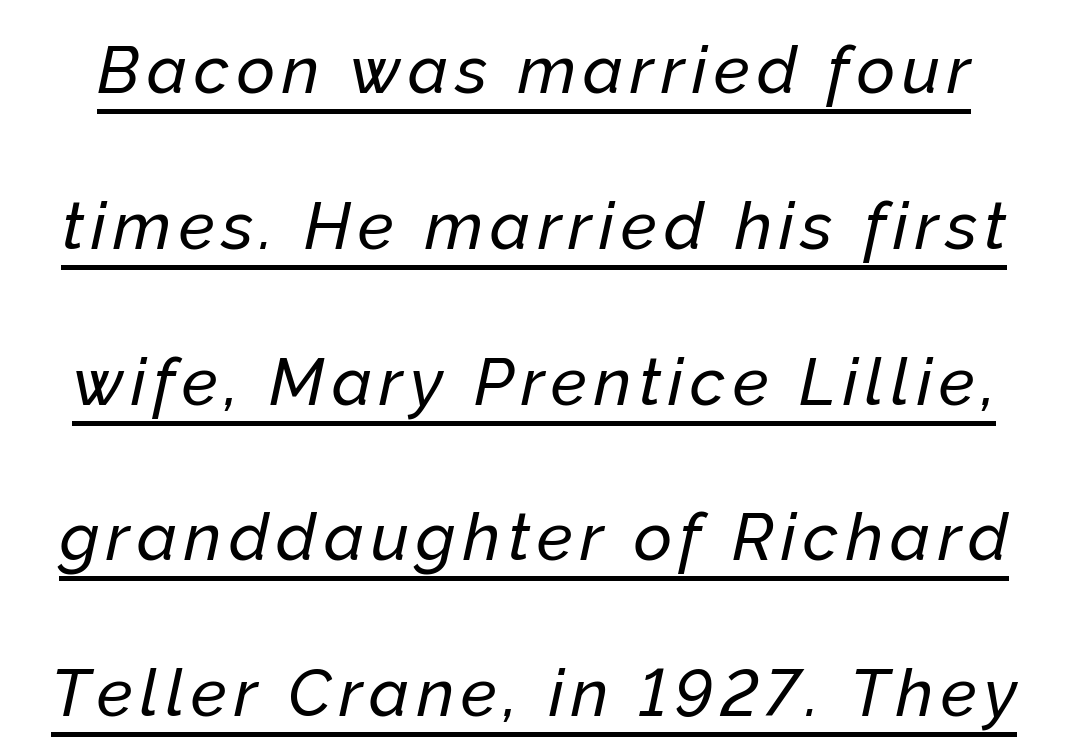
Q: Is the text italic (slanted)? A: Yes, it leans right by about 12 degrees.
Q: Is the text underlined? A: Yes.
Q: Is the spacing between lines tight, normal or loose? A: Loose.
Q: Width (condensed, normal, or wide)? A: Normal.
Q: Stroke contrast? A: Low.
Q: x-height? A: Medium.
Q: Monospaced? A: No.
